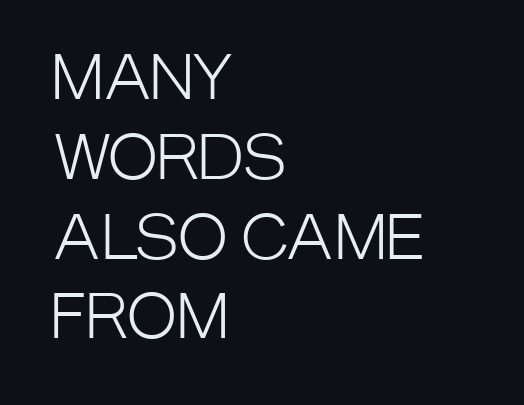
The rendering keeps characters at their native spacing. All the whitespace from short lines collects on the right. Quick note: not italic, upright. Nothing heavy about these letters — not bold at all. To sum up the face: it is a sans, with no serifs.
